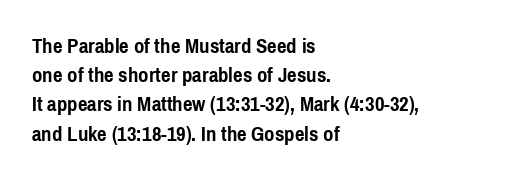
{"italic": "no", "bold": "yes", "underline": "no", "align": "left", "line_spacing": "normal", "line_spacing_ratio": 1.39, "letter_spacing": "normal", "letter_spacing_em": 0.0, "glyph_px": 21}
